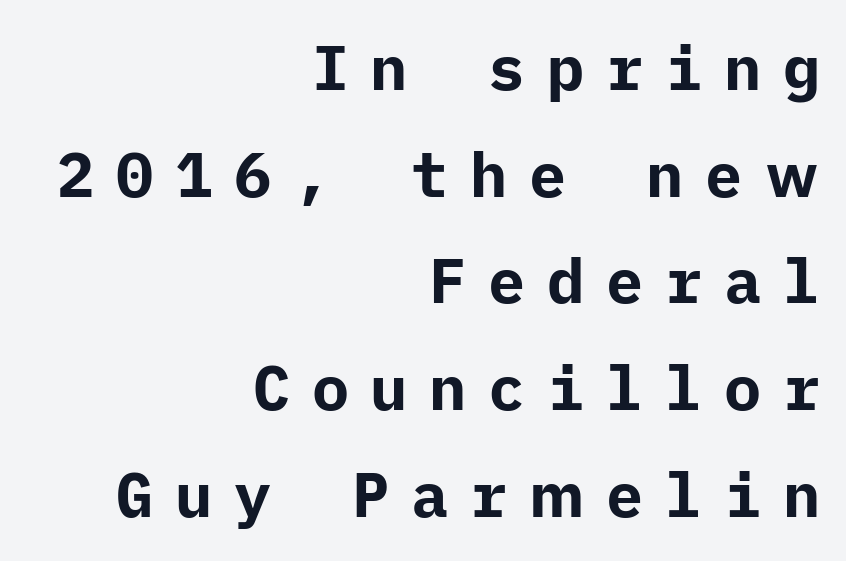
Q: Is the text bold? A: Yes.
Q: Is the text italic (slanted)? A: No, it is upright.
Q: Is the typeface a serif or a sans-serif typeface? A: Sans-serif.
Q: Is the text underlined? A: No.
Q: How is the paragraph aligned? A: Right-aligned.
Q: Is the spacing between letters normal or unusually wide? A: Unusually wide.
Q: Width (condensed, normal, or wide)? A: Normal.
Q: Stroke contrast? A: Low.
Q: x-height? A: Medium.
